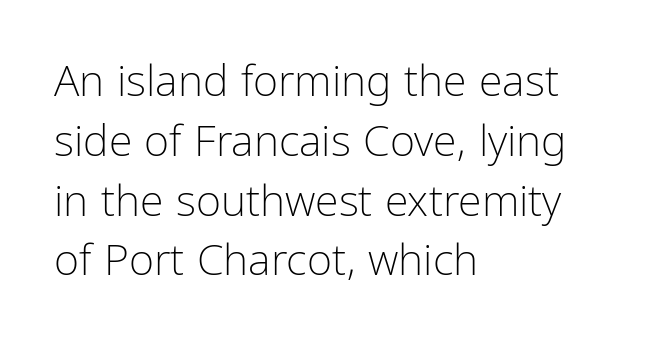
Posture: straight, roman, zero tilt. You could not count columns in this text — the font is proportionally spaced. The rendering uses a moderate line-height, typical for paragraphs. The zone under the glyphs is completely vacant. Does extra space separate the letters? No, they use regular spacing.
